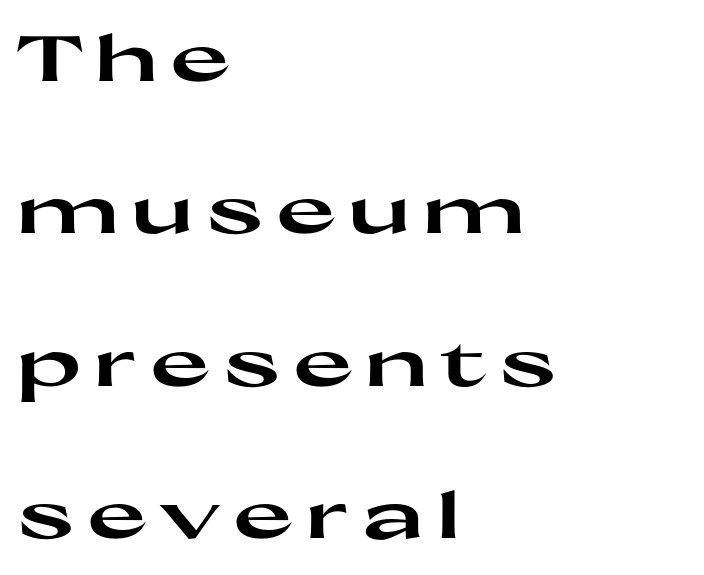
The image shows 64 px heavy, wide sans-serif type, upright; set left-aligned, loose line spacing (2.38x), not underlined; high stroke contrast and a medium x-height.
